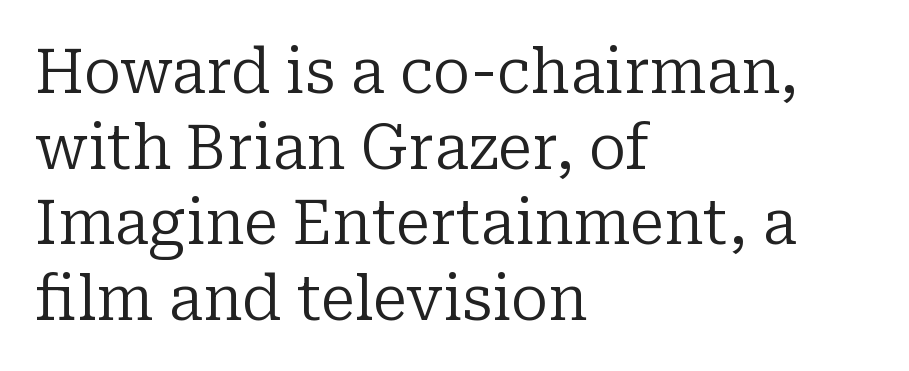
Check the space under the baseline: it is left empty. Do the characters align in a grid? No, the font is proportional. Serifs: yes, visible at the terminals of the letterforms. No extra ink here — the face is not bold. The type is set solid horizontally, with unmodified tracking.
